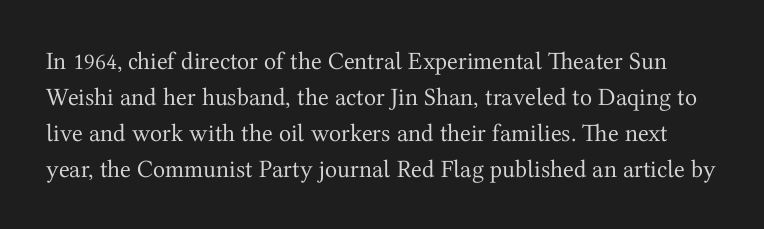
Q: Is the text bold? A: No.
Q: Is the text italic (slanted)? A: No, it is upright.
Q: Is the text underlined? A: No.
Q: Is the spacing between letters normal or unusually wide? A: Normal.
Q: Is the spacing between lines tight, normal or loose? A: Normal.
